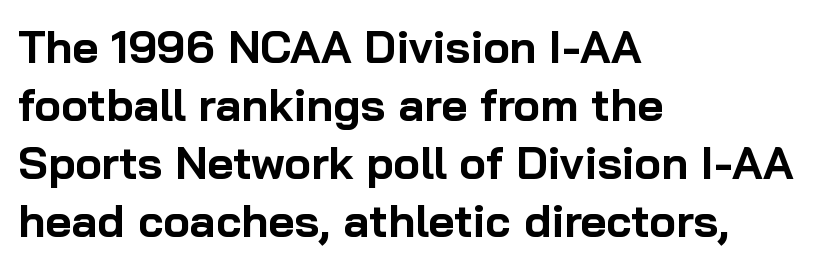
The image shows 45 px bold sans-serif type, upright; set left-aligned, normal line spacing (1.29x), normal letter spacing, not underlined; low stroke contrast and a medium x-height.
